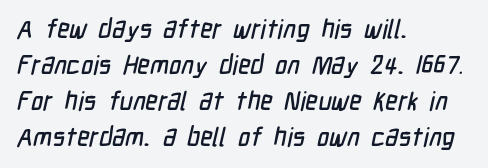
The image shows 26 px text type; set left-aligned, normal line spacing (1.39x), normal letter spacing, not underlined.
